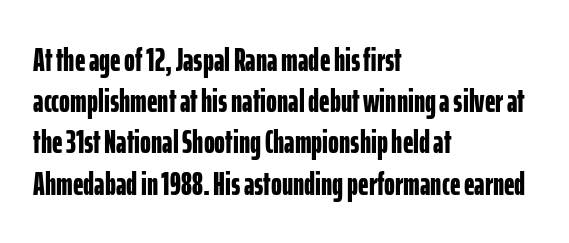
Horizontal bands of white between lines are of average thickness. Is there any slant? The stems are plumb. Inter-character spacing is left at the font's built-in metrics. Where is the straight margin? On the left.
